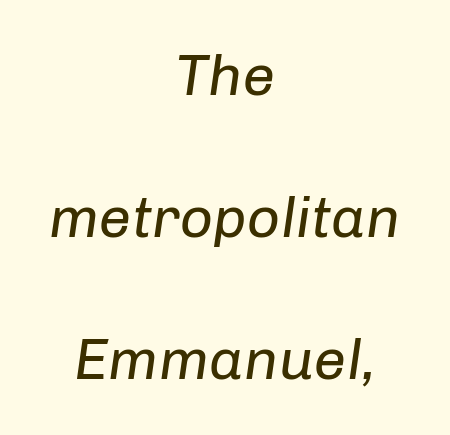
Q: Is the text bold? A: No.
Q: Is the text italic (slanted)? A: Yes, it leans right by about 8 degrees.
Q: Is the text underlined? A: No.
Q: How is the paragraph aligned? A: Centered.
Q: Is the spacing between letters normal or unusually wide? A: Normal.
Q: Is the spacing between lines tight, normal or loose? A: Loose.
Q: Width (condensed, normal, or wide)? A: Normal.
Q: Stroke contrast? A: Low.
Q: x-height? A: Medium.
Q: Monospaced? A: No.
